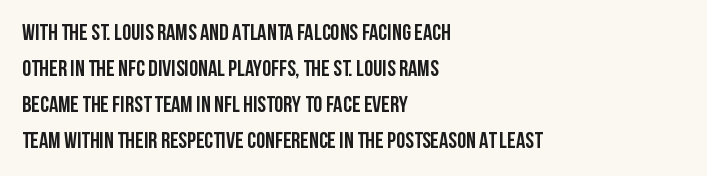
The image shows 23 px bold type, upright; set left-aligned, normal line spacing (1.56x), normal letter spacing, not underlined.
